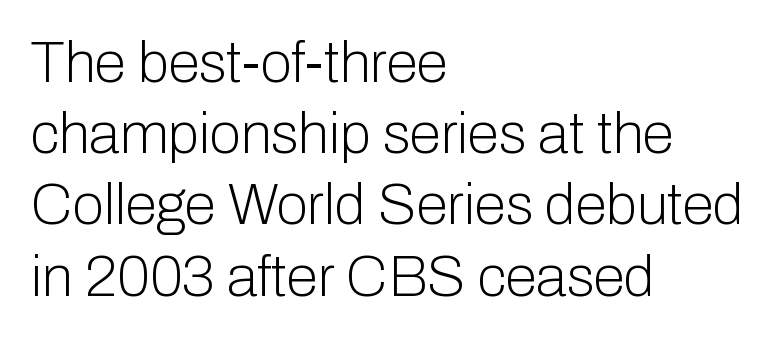
The rendering keeps characters at their native spacing. The letterforms sit at book weight or below. Varying glyph widths throughout — classic text-font behaviour. The string is rendered with underlining switched off. Every character sits straight up, as roman type does.
